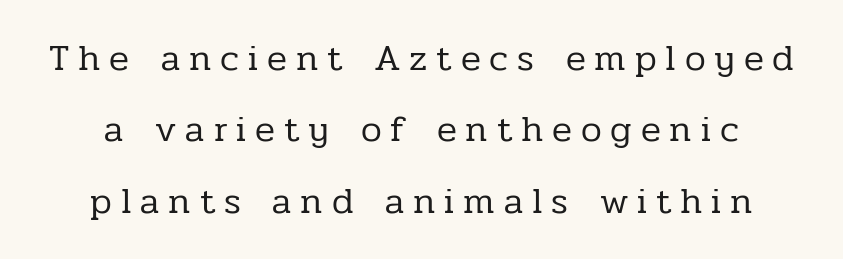
The image shows 37 px regular-weight serif type, upright; set centered, loose line spacing (1.93x), unusually wide letter spacing (+0.24 em), not underlined; low stroke contrast and a medium x-height.
